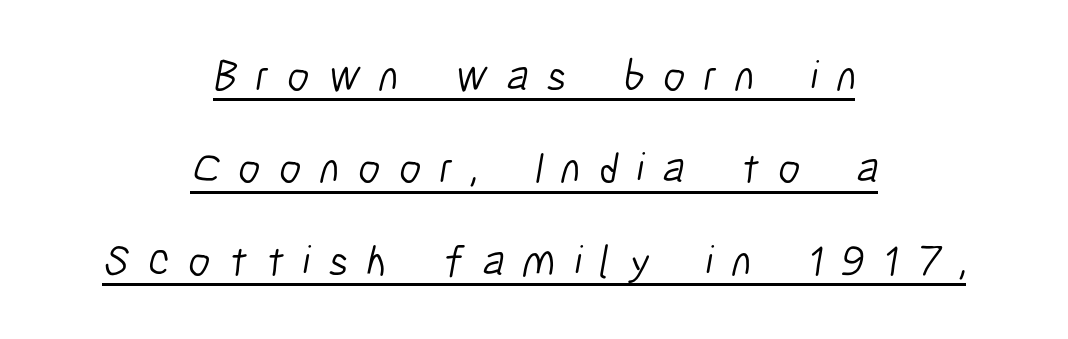
{"serif": "no", "bold": "no", "weight": "light", "width": "condensed", "stroke_contrast": "low", "x_height": "medium", "monospaced": "no", "underline": "yes", "align": "center", "line_spacing": "loose", "line_spacing_ratio": 2.15, "letter_spacing": "wide", "letter_spacing_em": 0.43, "glyph_px": 43}
